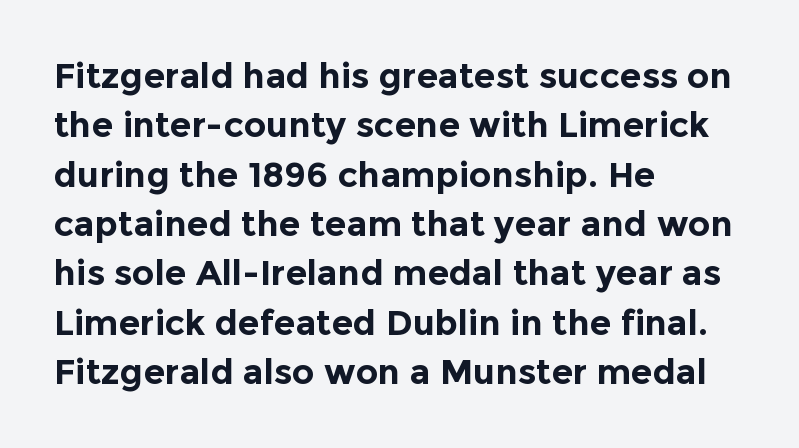
Does the copy run flush right? No — it runs flush left. The vertical gap from one line to the next is medium. Descenders hang freely into open space. The designer went with a sans here, leaving each stem footless. This sample uses plain, unmodified letter spacing. A typesetter would mark this as roman, not italic.
